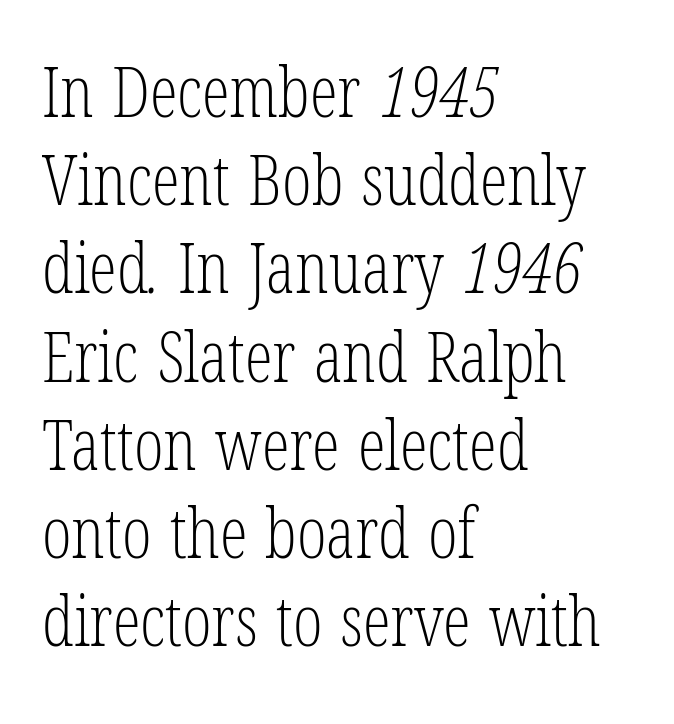
Bare-footed words on every line. Normally led — the rows are evenly, conventionally spaced. Which margin do the lines hug? The left one — the right edge is uneven. The rendering uses natural spacing where letterforms have individual widths. Nobody touched the tracking dial on this one. A quiet, ordinary-to-light weight characterises the typeface.
